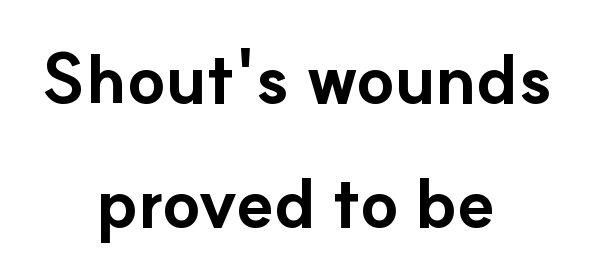
{"serif": "no", "italic": "no", "bold": "yes", "weight": "bold", "width": "normal", "stroke_contrast": "low", "x_height": "small", "monospaced": "no", "underline": "no", "align": "center", "line_spacing_ratio": 1.8, "letter_spacing": "normal", "letter_spacing_em": 0.0, "glyph_px": 69}
